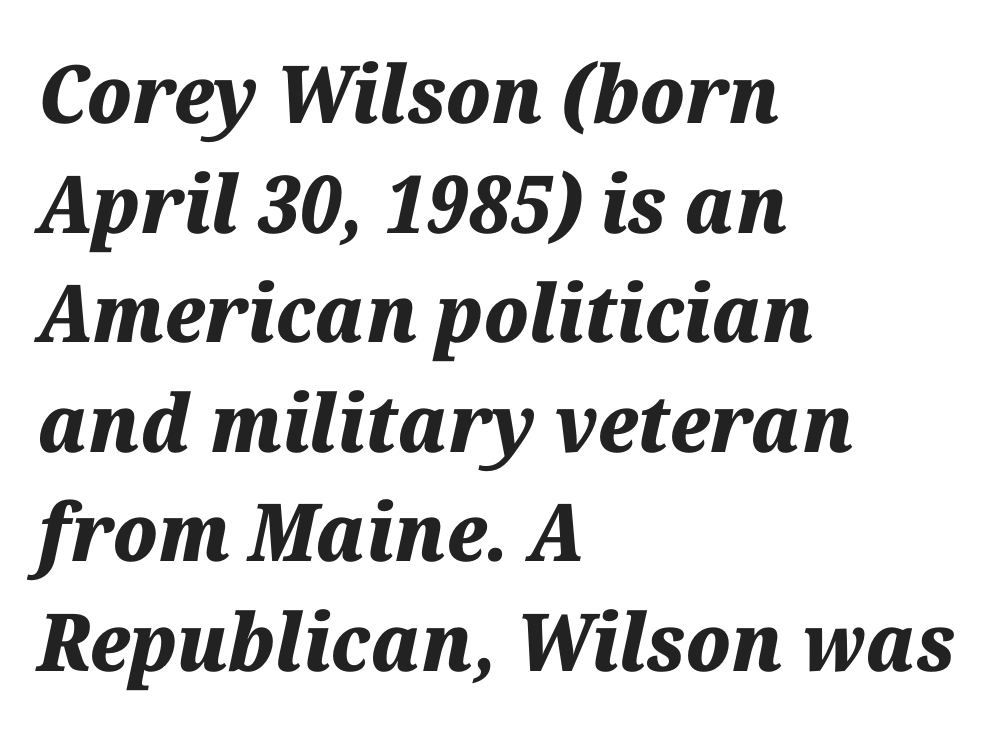
The image shows 80 px heavy type, italic (leaning right); set left-aligned, normal line spacing (1.37x), normal letter spacing, not underlined; medium stroke contrast and a medium x-height.
